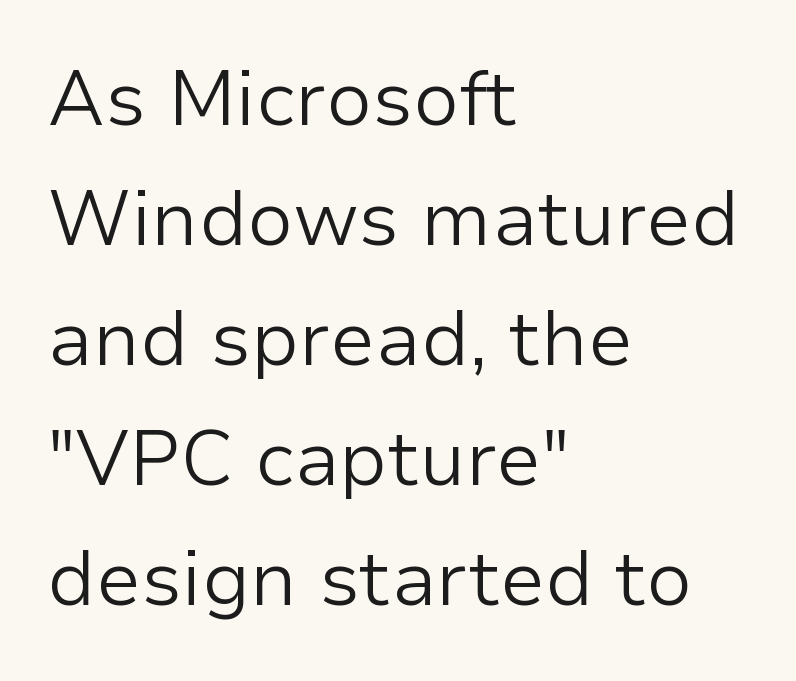
Q: Is the text bold? A: No.
Q: Is the text italic (slanted)? A: No, it is upright.
Q: Is the typeface a serif or a sans-serif typeface? A: Sans-serif.
Q: Is the text underlined? A: No.
Q: How is the paragraph aligned? A: Left-aligned.
Q: Is the spacing between letters normal or unusually wide? A: Normal.
Q: Is the spacing between lines tight, normal or loose? A: Normal.
Q: Width (condensed, normal, or wide)? A: Normal.
Q: Stroke contrast? A: Low.
Q: x-height? A: Medium.
Q: Monospaced? A: No.
